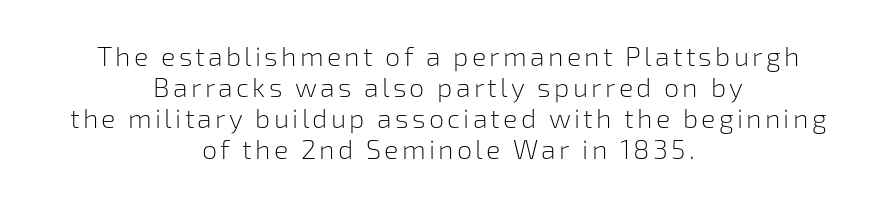
The rag falls on both sides of this text block equally. The type sits square on the baseline with zero lean. Weight class: somewhere from thin through regular. Leading: reduced. The gap between lines stays unmarked.
